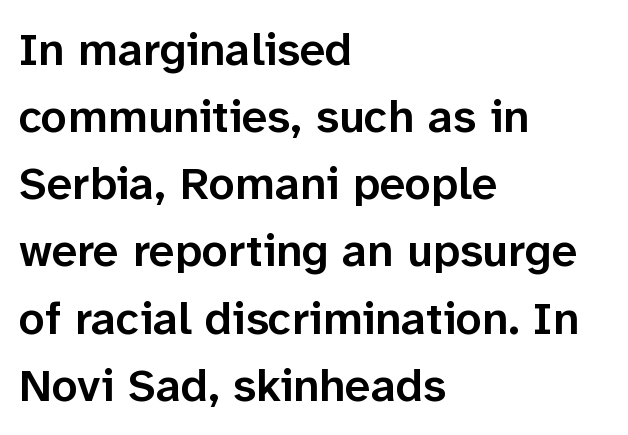
The image shows 46 px semibold sans-serif type, upright; set left-aligned, normal line spacing (1.46x), normal letter spacing, not underlined; low stroke contrast and a medium x-height.
